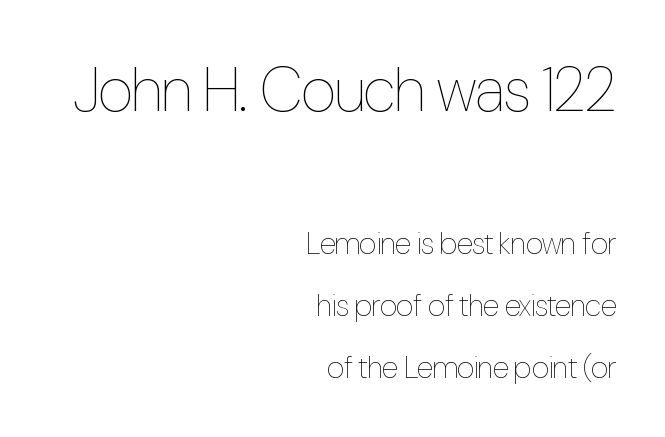
Every character sits straight up, as roman type does. Bigger letters appear in the top chunk; the bottom chunk is reduced. The face used here is proportionally spaced, like ordinary book or web type. Notice how the passage keeps a crisp vertical edge on the right only. In terms of letterspacing, this is plain default setting.
